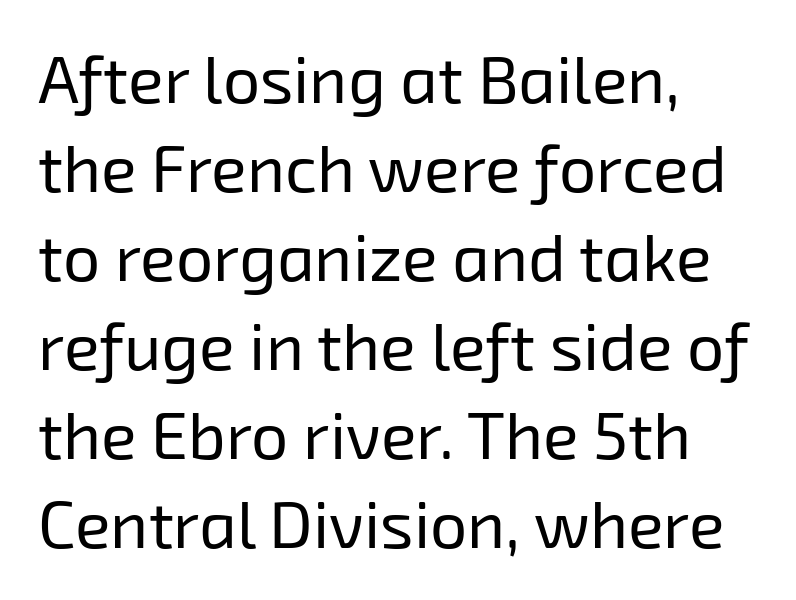
The passage is arranged the way most books set body copy — flush left. Anything drawn beneath the words? Only blank space. The vertical gap from one line to the next is medium. The tracking reads as untouched default to a designer's eye.
